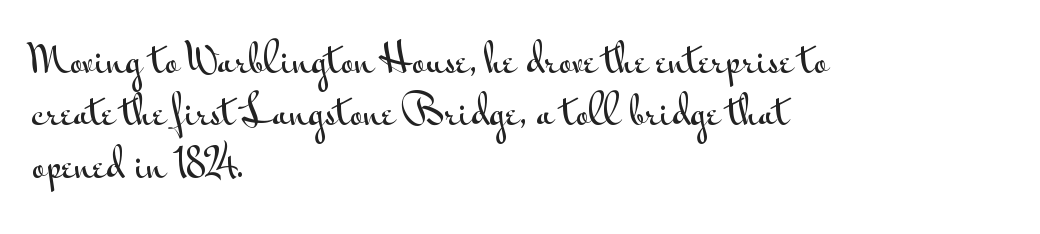
Q: Is the typeface a serif or a sans-serif typeface? A: Sans-serif.
Q: Is the text underlined? A: No.
Q: How is the paragraph aligned? A: Left-aligned.
Q: Is the spacing between letters normal or unusually wide? A: Normal.
Q: Is the spacing between lines tight, normal or loose? A: Normal.
Q: Width (condensed, normal, or wide)? A: Wide.
Q: Stroke contrast? A: Medium.
Q: x-height? A: Small.
Q: Monospaced? A: No.
